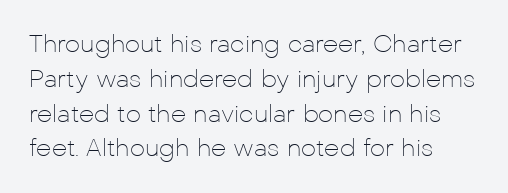
{"italic": "no", "bold": "no", "underline": "no", "align": "left", "line_spacing": "normal", "line_spacing_ratio": 1.45, "letter_spacing": "normal", "letter_spacing_em": 0.0, "glyph_px": 24}
